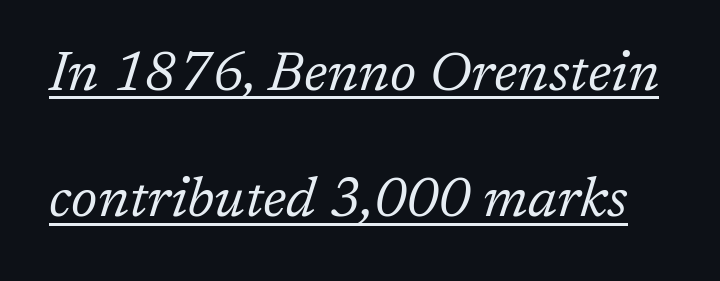
{"serif": "yes", "italic": "yes", "lean": "right", "slant_degrees": 17, "bold": "no", "weight": "regular", "width": "normal", "stroke_contrast": "low", "x_height": "medium", "monospaced": "no", "underline": "yes", "line_spacing": "loose", "line_spacing_ratio": 2.3, "letter_spacing": "normal", "letter_spacing_em": 0.0, "glyph_px": 55}
